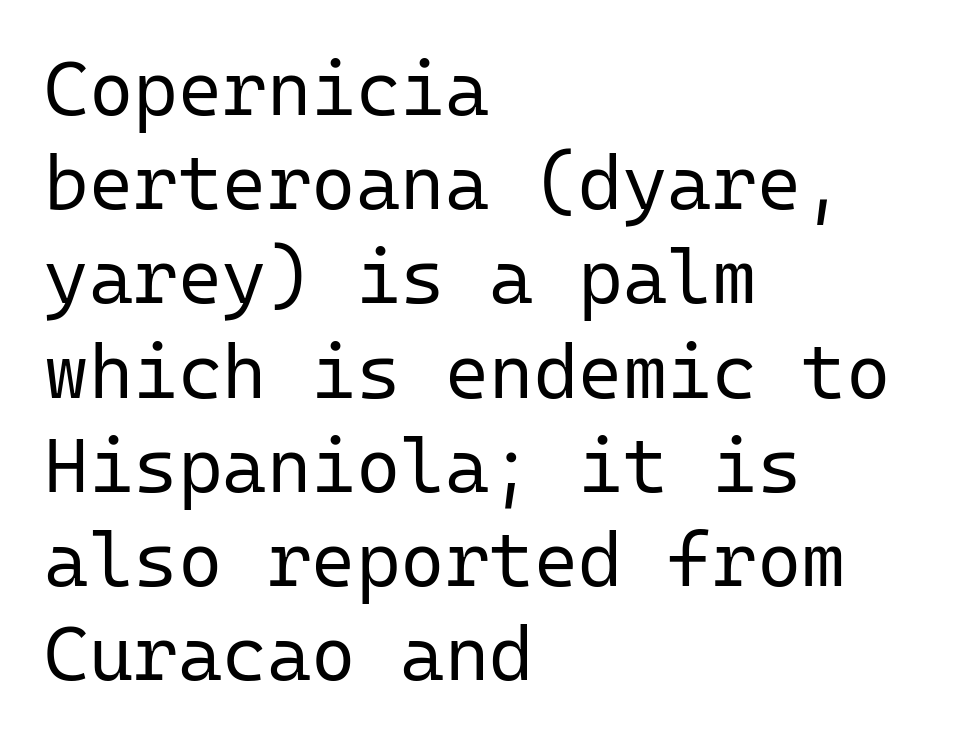
The image shows 76 px regular-weight sans-serif type, upright, monospaced; set left-aligned, line spacing 1.24x, normal letter spacing, not underlined; low stroke contrast and a medium x-height.
